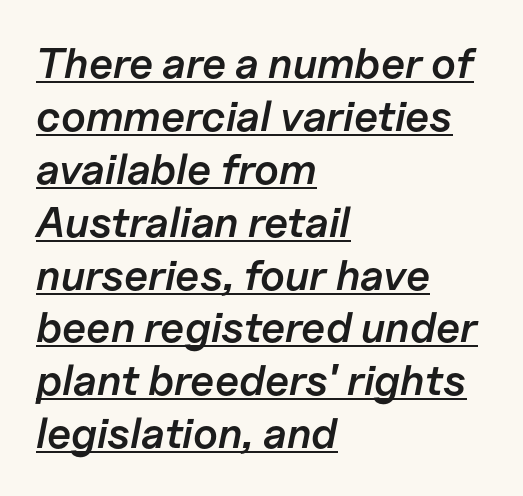
{"italic": "yes", "lean": "right", "slant_degrees": 11, "bold": "semi", "weight": "semibold", "width": "normal", "stroke_contrast": "low", "x_height": "medium", "monospaced": "no", "underline": "yes", "align": "left", "line_spacing_ratio": 1.23, "letter_spacing": "normal", "letter_spacing_em": 0.0, "glyph_px": 43}
